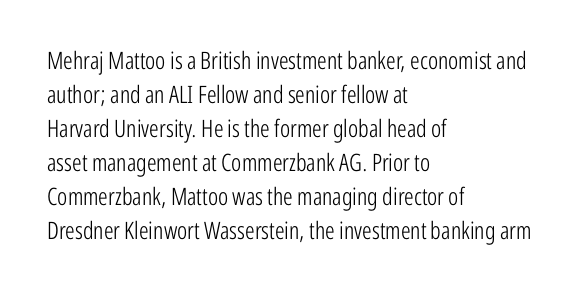
{"italic": "no", "bold": "no", "underline": "no", "align": "left", "line_spacing": "normal", "line_spacing_ratio": 1.42, "letter_spacing": "normal", "letter_spacing_em": 0.0, "glyph_px": 24}
